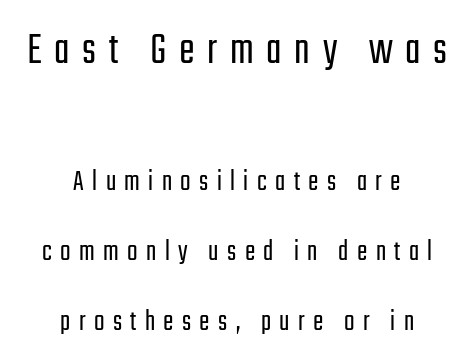
{"serif": "no", "italic": "no", "bold": "no", "weight": "light", "width": "condensed", "stroke_contrast": "low", "x_height": "medium", "monospaced": "no", "underline": "no", "align": "center", "line_spacing": "loose", "line_spacing_ratio": 2.25, "letter_spacing": "wide", "letter_spacing_em": 0.27, "larger_block": "first", "size_ratio": 1.52, "glyph_px": 47}
